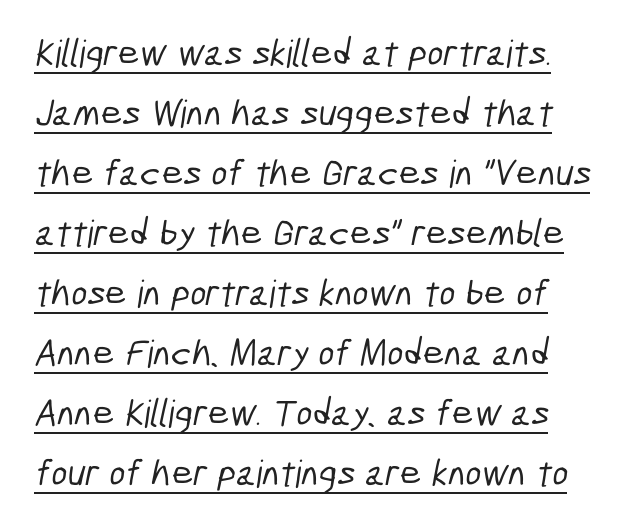
The image shows 38 px condensed sans-serif type; set normal line spacing (1.58x), normal letter spacing, underlined; low stroke contrast and a medium x-height.
